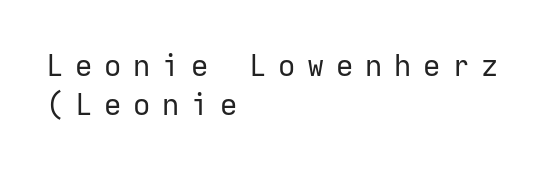
Inter-character spacing is expanded well beyond the font's built-in metrics. Ascenders rise straight up at ninety degrees. These glyphs show unthickened strokes, regular width or finer. The words here are not underlined. The face used here is monospaced, like something from a code editor.
